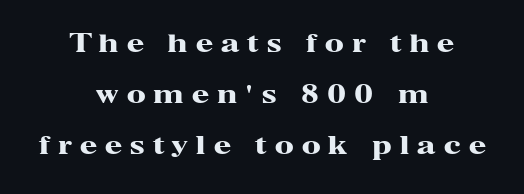
{"italic": "no", "bold": "yes", "underline": "no", "align": "center", "line_spacing": "loose", "line_spacing_ratio": 2.04, "letter_spacing": "wide", "letter_spacing_em": 0.33, "glyph_px": 25}
